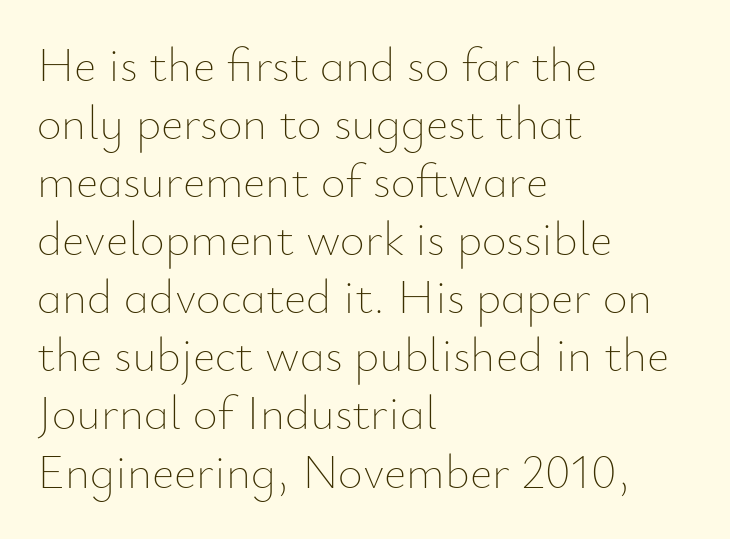
Q: Is the text bold? A: No.
Q: Is the text italic (slanted)? A: No, it is upright.
Q: Is the text underlined? A: No.
Q: How is the paragraph aligned? A: Left-aligned.
Q: Is the spacing between letters normal or unusually wide? A: Normal.
Q: Width (condensed, normal, or wide)? A: Normal.
Q: Stroke contrast? A: Low.
Q: x-height? A: Small.
Q: Monospaced? A: No.
